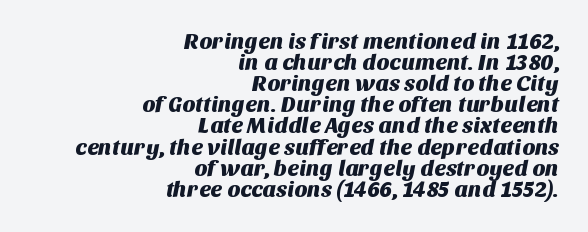
{"underline": "no", "align": "right", "line_spacing": "tight", "line_spacing_ratio": 0.96, "letter_spacing": "normal", "letter_spacing_em": 0.0, "glyph_px": 22}
